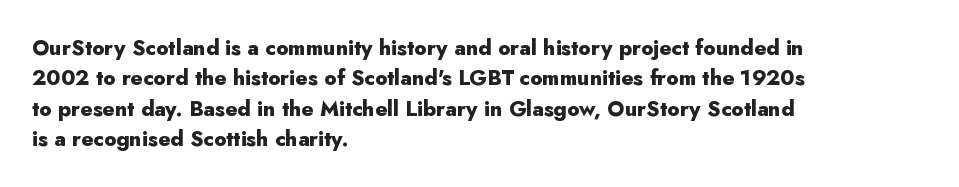
Notice how the stems are strictly vertical — no italics here. These words are printed bold, with thick strokes throughout. Leading: standard. You could call the tracking neutral — neither tight nor loose. The rendering anchors every line to the left-hand side. The words here are not underlined.
